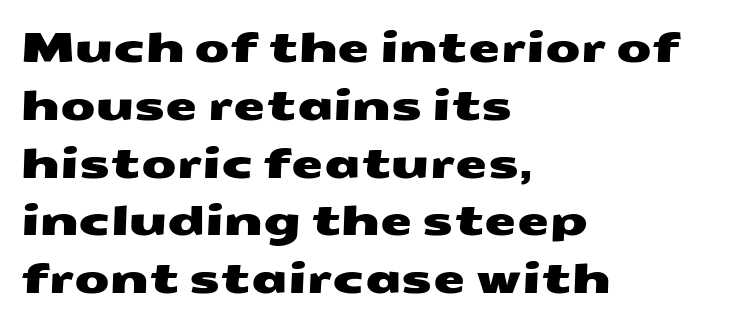
{"serif": "no", "width": "wide", "stroke_contrast": "medium", "x_height": "medium", "monospaced": "no", "underline": "no", "align": "left", "line_spacing": "normal", "line_spacing_ratio": 1.41, "letter_spacing": "normal", "letter_spacing_em": 0.0, "glyph_px": 41}
